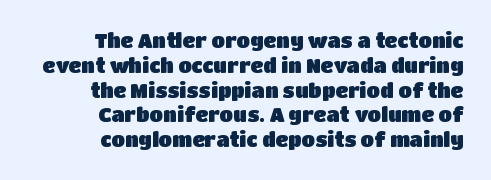
Q: Is the text italic (slanted)? A: No, it is upright.
Q: Is the text underlined? A: No.
Q: How is the paragraph aligned? A: Right-aligned.
Q: Is the spacing between letters normal or unusually wide? A: Normal.
